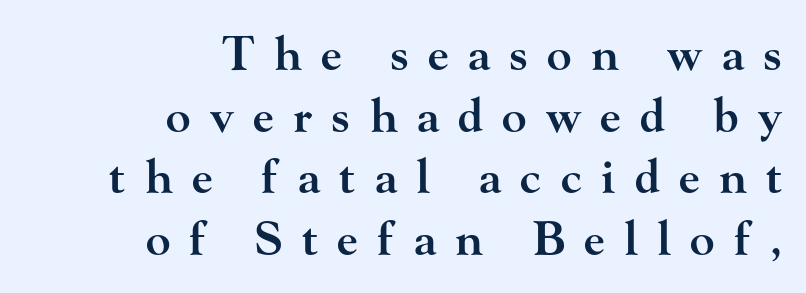
The image shows 46 px semibold, wide serif type, upright; set right-aligned, normal line spacing (1.34x), unusually wide letter spacing (+0.42 em), not underlined; high stroke contrast and a small x-height.
